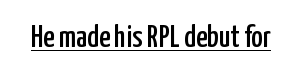
Q: Is the text italic (slanted)? A: No, it is upright.
Q: Is the typeface a serif or a sans-serif typeface? A: Sans-serif.
Q: Is the text underlined? A: Yes.
Q: Is the spacing between letters normal or unusually wide? A: Normal.
Q: Width (condensed, normal, or wide)? A: Condensed.
Q: Stroke contrast? A: Low.
Q: x-height? A: Medium.
Q: Monospaced? A: No.
